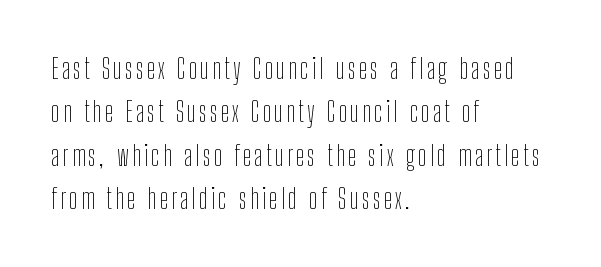
{"serif": "no", "italic": "no", "bold": "no", "weight": "thin", "width": "condensed", "stroke_contrast": "low", "x_height": "medium", "monospaced": "no", "underline": "no", "align": "left", "line_spacing": "normal", "line_spacing_ratio": 1.55, "glyph_px": 28}
